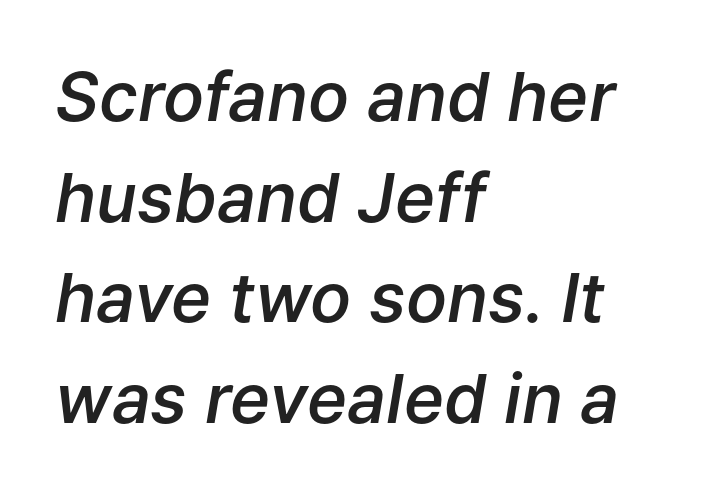
Q: Is the text bold? A: Semi-bold.
Q: Is the text italic (slanted)? A: Yes, it leans right by about 9 degrees.
Q: Is the text underlined? A: No.
Q: How is the paragraph aligned? A: Left-aligned.
Q: Is the spacing between letters normal or unusually wide? A: Normal.
Q: Is the spacing between lines tight, normal or loose? A: Normal.
Q: Width (condensed, normal, or wide)? A: Normal.
Q: Stroke contrast? A: Low.
Q: x-height? A: Medium.
Q: Monospaced? A: No.
